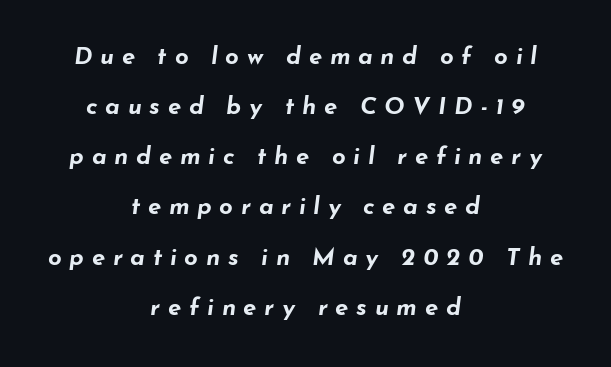
Q: Is the text bold? A: Yes.
Q: Is the text italic (slanted)? A: Yes, it leans right by about 7 degrees.
Q: Is the text underlined? A: No.
Q: How is the paragraph aligned? A: Centered.
Q: Is the spacing between letters normal or unusually wide? A: Unusually wide.
Q: Is the spacing between lines tight, normal or loose? A: Loose.
